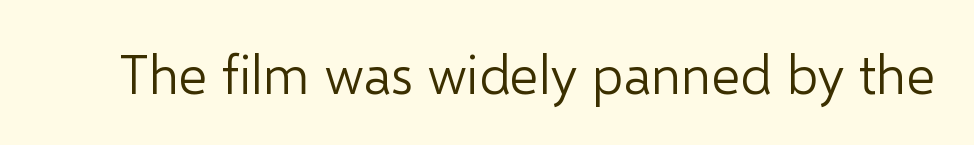
Think of a printed novel: that variable character pitch is what you see here. The typesetting does not lean heavy: it is not bold. A sans-serif font was chosen for this passage. Rendered with straight, roman letterforms. Caption: standard tracking, unaltered.
